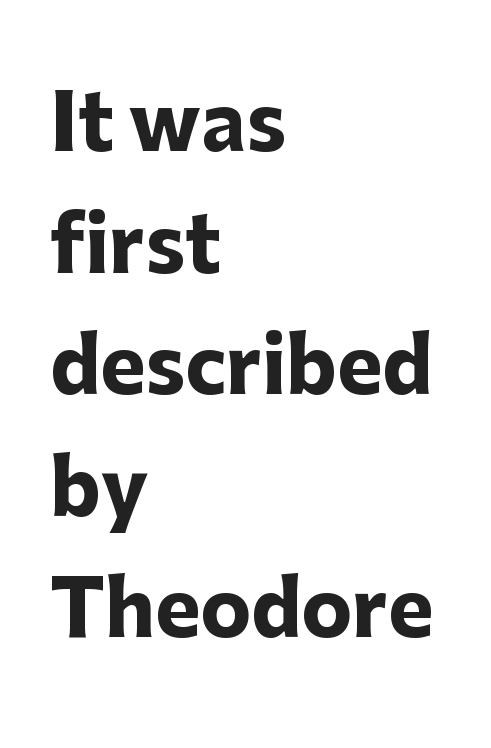
Q: Is the text bold? A: Yes.
Q: Is the text italic (slanted)? A: No, it is upright.
Q: Is the typeface a serif or a sans-serif typeface? A: Sans-serif.
Q: Is the text underlined? A: No.
Q: How is the paragraph aligned? A: Left-aligned.
Q: Is the spacing between letters normal or unusually wide? A: Normal.
Q: Is the spacing between lines tight, normal or loose? A: Normal.
Q: Width (condensed, normal, or wide)? A: Normal.
Q: Stroke contrast? A: Low.
Q: x-height? A: Medium.
Q: Monospaced? A: No.
